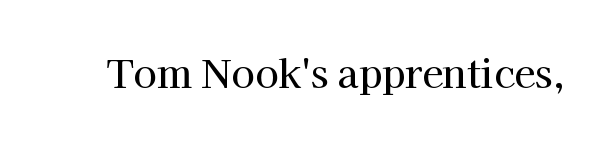
Q: Is the text italic (slanted)? A: No, it is upright.
Q: Is the typeface a serif or a sans-serif typeface? A: Serif.
Q: Is the text underlined? A: No.
Q: Is the spacing between letters normal or unusually wide? A: Normal.
Q: Width (condensed, normal, or wide)? A: Normal.
Q: Stroke contrast? A: High.
Q: x-height? A: Medium.
Q: Monospaced? A: No.
